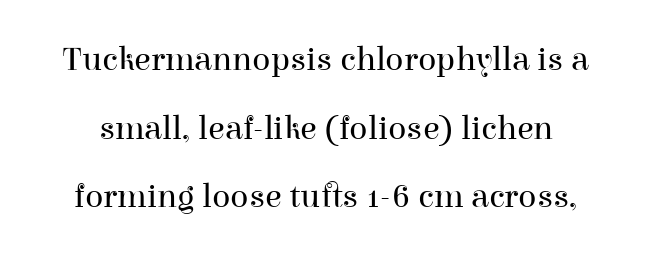
This is roman type, the default non-slanted kind. Whoever set this chose breathing room over compactness in the vertical rhythm. The gap between lines stays unmarked. Here the glyphs are tracked normally, forming tight word shapes. The weight would be labelled regular, book, light, or lighter still.
